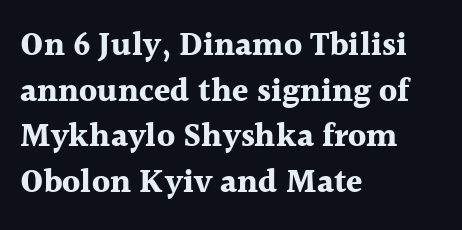
{"serif": "yes", "italic": "no", "bold": "yes", "weight": "bold", "width": "normal", "x_height": "medium", "monospaced": "no", "underline": "no", "align": "left", "line_spacing": "normal", "line_spacing_ratio": 1.38, "letter_spacing": "normal", "letter_spacing_em": 0.0, "glyph_px": 33}
